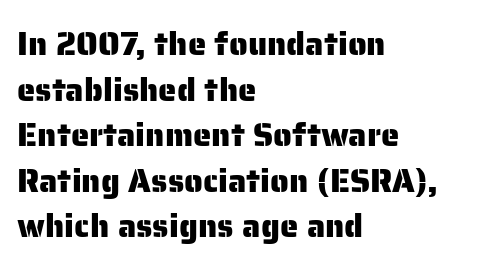
The image shows 33 px sans-serif type, upright; set left-aligned, normal line spacing (1.38x), normal letter spacing, not underlined; low stroke contrast and a medium x-height.
